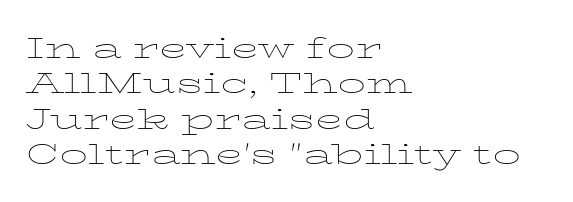
The compositor pushed each line to the left boundary. The gap between lines stays unmarked. You can tell it's not italic because the verticals are truly vertical. Heft: none added — not bold. Varying glyph widths throughout — classic text-font behaviour.
